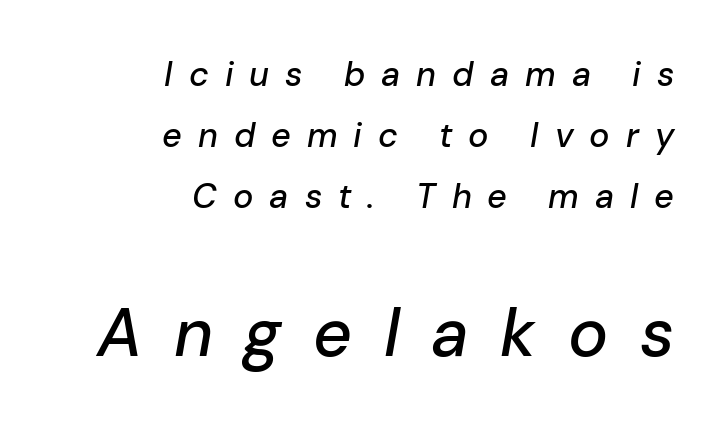
The image shows 67 px text type, italic (leaning right); set right-aligned, line spacing 1.8x, unusually wide letter spacing (+0.47 em), not underlined; the second (bottom) block is 1.97x larger; low stroke contrast and a medium x-height.
